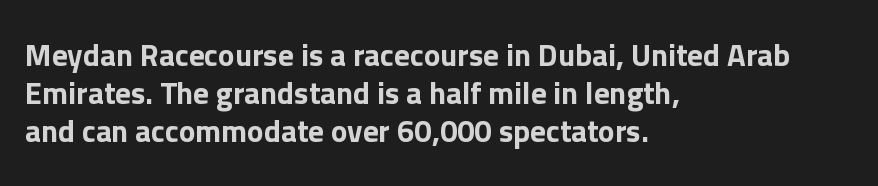
Q: Is the text italic (slanted)? A: No, it is upright.
Q: Is the typeface a serif or a sans-serif typeface? A: Sans-serif.
Q: Is the text underlined? A: No.
Q: How is the paragraph aligned? A: Left-aligned.
Q: Is the spacing between letters normal or unusually wide? A: Normal.
Q: Width (condensed, normal, or wide)? A: Normal.
Q: Stroke contrast? A: Low.
Q: x-height? A: Medium.
Q: Monospaced? A: No.
